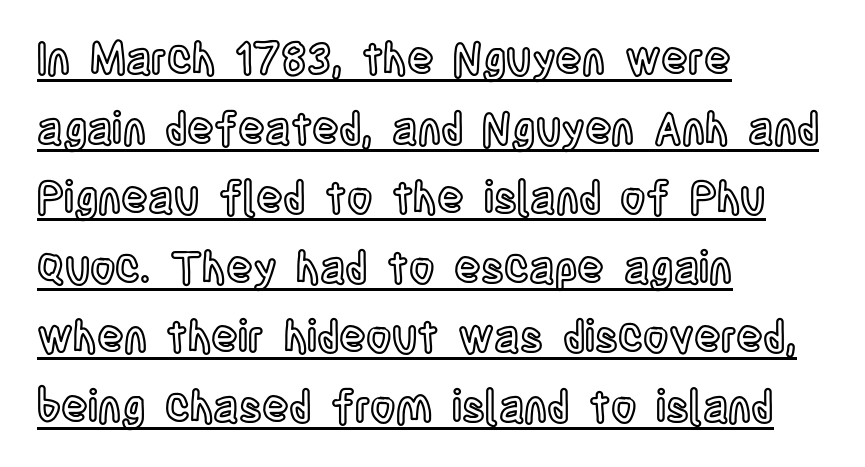
{"italic": "no", "width": "condensed", "x_height": "large", "monospaced": "no", "underline": "yes", "align": "left", "line_spacing": "normal", "line_spacing_ratio": 1.58, "letter_spacing": "normal", "letter_spacing_em": 0.0, "glyph_px": 44}
